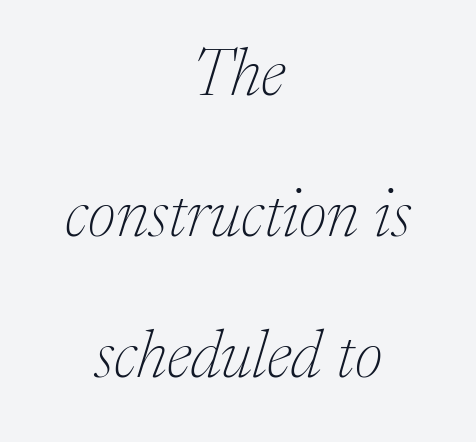
Q: Is the text bold? A: No.
Q: Is the text italic (slanted)? A: Yes, it leans right by about 17 degrees.
Q: Is the typeface a serif or a sans-serif typeface? A: Serif.
Q: Is the text underlined? A: No.
Q: How is the paragraph aligned? A: Centered.
Q: Is the spacing between letters normal or unusually wide? A: Normal.
Q: Is the spacing between lines tight, normal or loose? A: Loose.
Q: Width (condensed, normal, or wide)? A: Normal.
Q: Stroke contrast? A: Medium.
Q: x-height? A: Medium.
Q: Monospaced? A: No.
